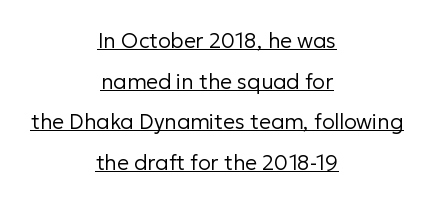
The image shows 21 px text type, upright; set centered, loose line spacing (1.93x), normal letter spacing, underlined.
